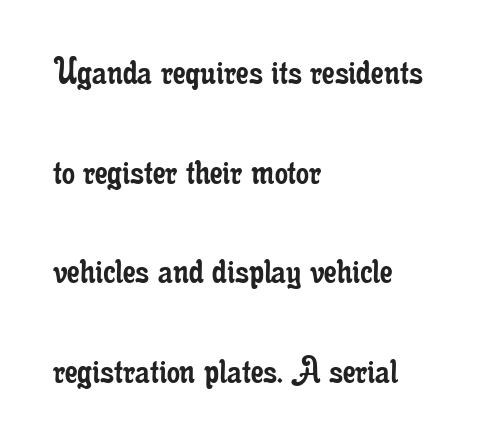
{"serif": "yes", "italic": "no", "bold": "no", "weight": "regular", "width": "condensed", "stroke_contrast": "low", "x_height": "small", "monospaced": "no", "underline": "no", "align": "left", "line_spacing": "loose", "line_spacing_ratio": 2.43, "letter_spacing": "normal", "letter_spacing_em": 0.0, "glyph_px": 41}
